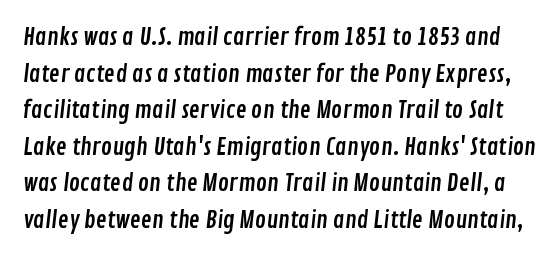
The image shows 23 px text type; set normal line spacing (1.59x), normal letter spacing, not underlined.
